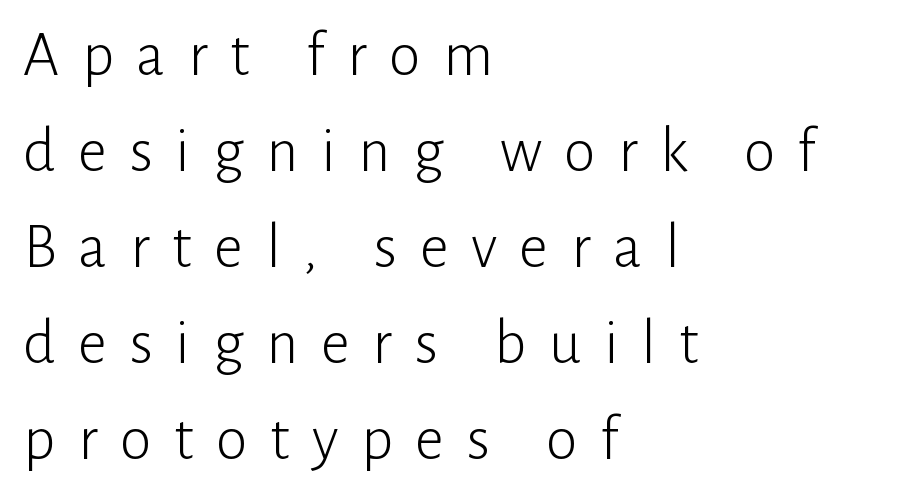
The image shows 64 px light sans-serif type, upright; set left-aligned, normal line spacing (1.5x), unusually wide letter spacing (+0.35 em), not underlined; low stroke contrast and a medium x-height.
